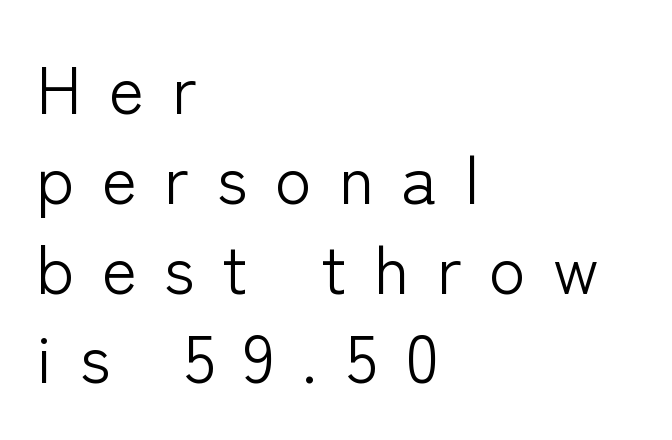
Display-style spreading of the glyphs; the letterfit is very open. In terms of leading, this rendering sits right in the middle. This sample uses an upright cut, with every glyph sitting square on the baseline. You could not count columns in this text — the font is proportionally spaced.
